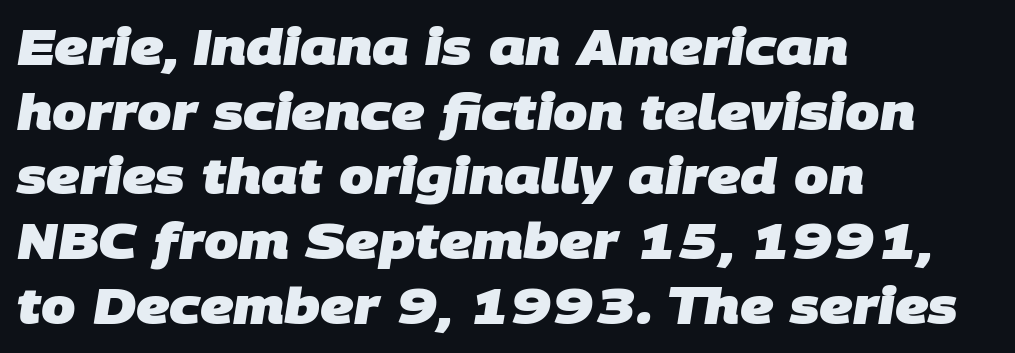
Q: Is the text bold? A: Yes.
Q: Is the typeface a serif or a sans-serif typeface? A: Sans-serif.
Q: Is the text underlined? A: No.
Q: How is the paragraph aligned? A: Left-aligned.
Q: Is the spacing between letters normal or unusually wide? A: Normal.
Q: Is the spacing between lines tight, normal or loose? A: Normal.
Q: Width (condensed, normal, or wide)? A: Normal.
Q: Stroke contrast? A: Low.
Q: x-height? A: Large.
Q: Monospaced? A: No.
